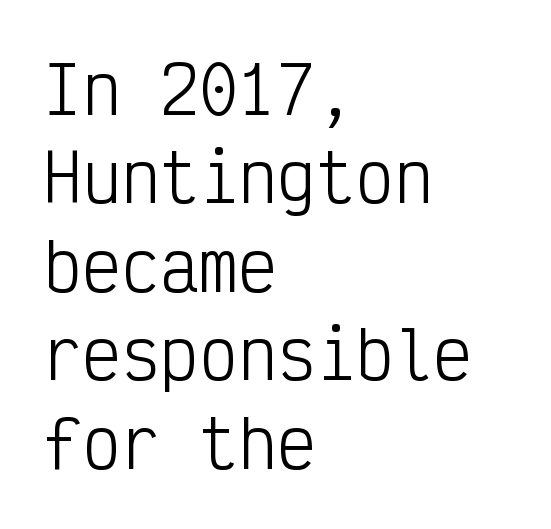
{"serif": "no", "italic": "no", "bold": "no", "weight": "light", "width": "condensed", "stroke_contrast": "low", "x_height": "medium", "monospaced": "yes", "underline": "no", "align": "left", "line_spacing": "normal", "line_spacing_ratio": 1.36, "letter_spacing": "normal", "letter_spacing_em": 0.0, "glyph_px": 65}
